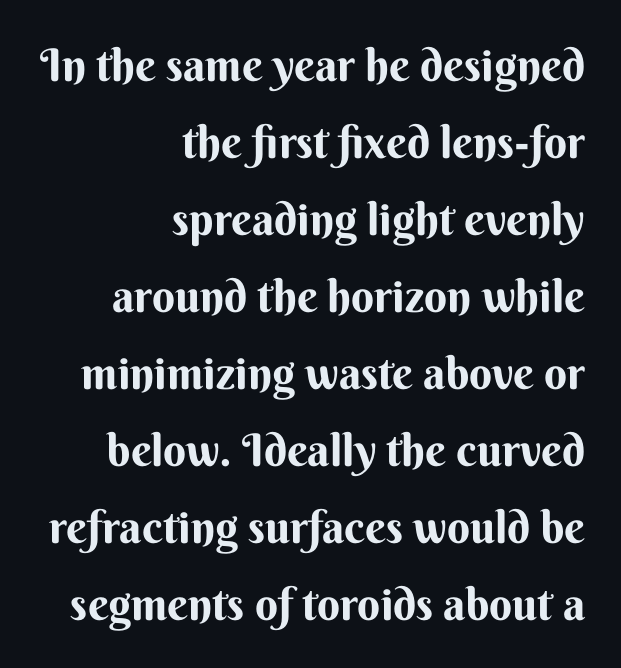
The image shows 45 px bold sans-serif type, upright; set right-aligned, line spacing 1.71x, normal letter spacing, not underlined; medium stroke contrast and a small x-height.
